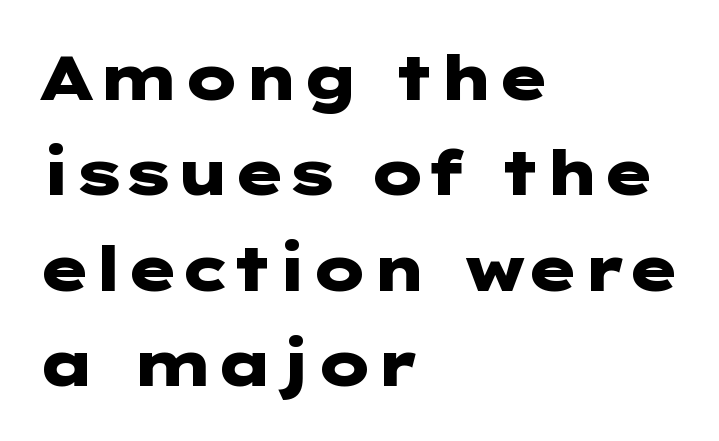
The space directly below the letters is spotless. All the whitespace from short lines collects on the right. Regarding leading, the lines here are spaced in the standard way. Glyph-to-glyph distance matches everyday printed text. Are there feet on the stems? There aren't — it's a sans. The sample has been set heavy, in full bold.
